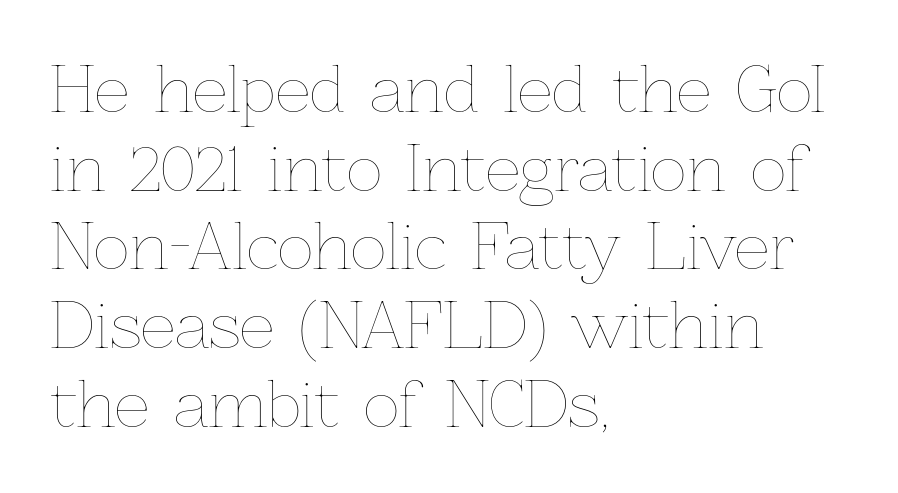
The space between consecutive lines is moderate. Note the varied advance widths — an 'i' is clearly narrower than an 'm'. Unlike italic type, these characters show no tilt at all. Nothing heavy about these letters — not bold at all. Unmarked baselines from the first word to the last. Standard letterfit; no display-style spreading of the glyphs.
